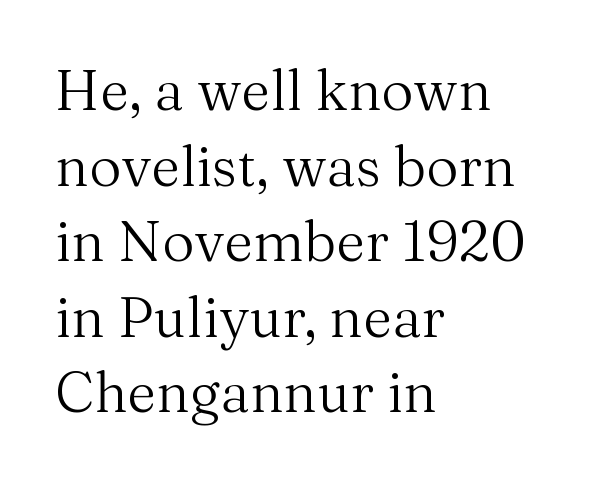
The image shows 56 px regular-weight serif type, upright; set left-aligned, normal line spacing (1.35x), normal letter spacing, not underlined; medium stroke contrast and a medium x-height.
